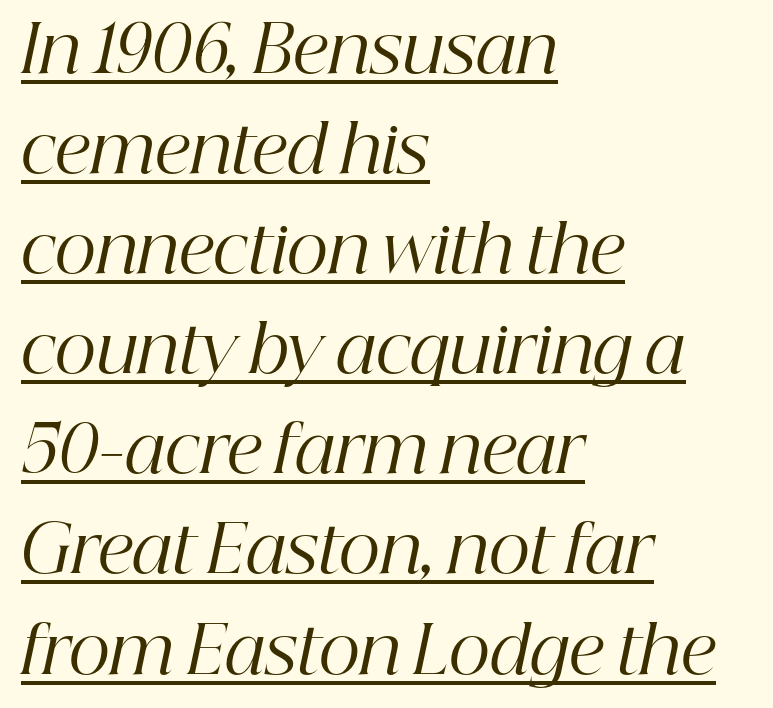
The image shows 65 px regular-weight serif type, italic (leaning right); set left-aligned, normal line spacing (1.54x), normal letter spacing, underlined; high stroke contrast and a medium x-height.
